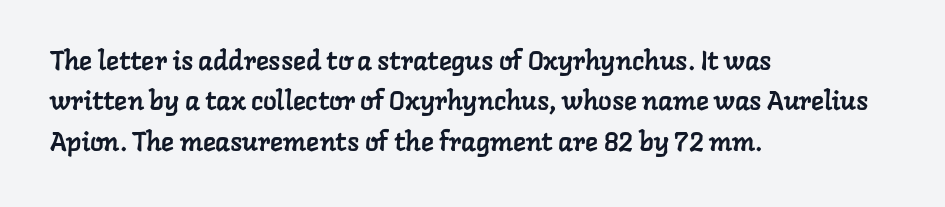
The image shows 27 px text type; set left-aligned, normal line spacing (1.5x), normal letter spacing, not underlined.
